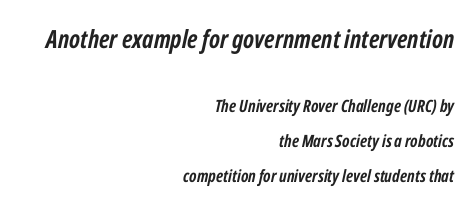
The image shows 25 px bold type, italic (leaning right); set right-aligned, loose line spacing (2.07x), normal letter spacing, not underlined; the first (top) block is 1.47x larger.
